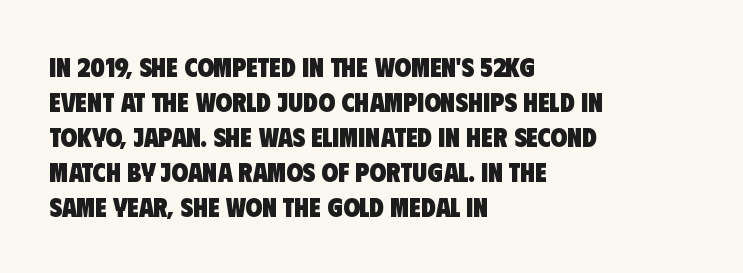
The type is set solid horizontally, with unmodified tracking. The face used here has the dense, thick strokes of a bold. The specimen omits any rule beneath the text block's lines. Compared with typical paragraphs, the rows here are spaced about the same. These lines are set flush left with a ragged right edge.
